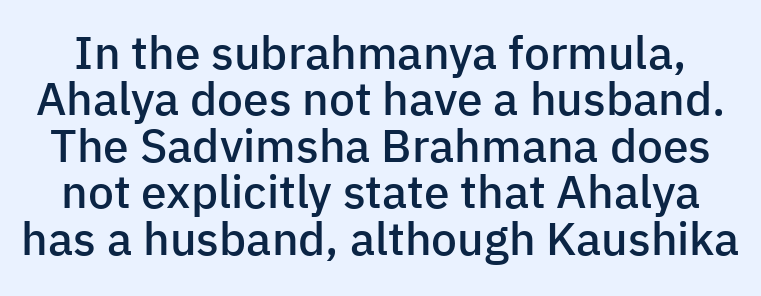
Q: Is the text bold? A: Semi-bold.
Q: Is the text italic (slanted)? A: No, it is upright.
Q: Is the typeface a serif or a sans-serif typeface? A: Sans-serif.
Q: Is the text underlined? A: No.
Q: Is the spacing between letters normal or unusually wide? A: Normal.
Q: Is the spacing between lines tight, normal or loose? A: Tight.
Q: Width (condensed, normal, or wide)? A: Normal.
Q: Stroke contrast? A: Low.
Q: x-height? A: Medium.
Q: Monospaced? A: No.
